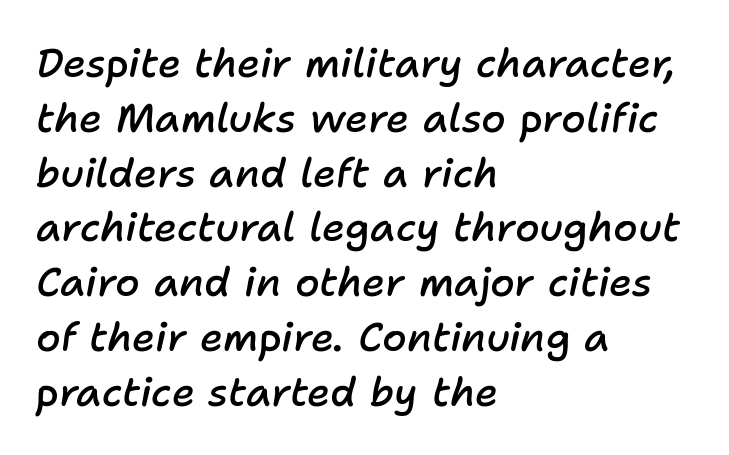
Each letter keeps its own natural width here, so spacing adapts to shape. This block has exactly the height ordinary leading produces. The type is set solid horizontally, with unmodified tracking. The letters are semibold — heavier than regular but short of a full bold.
